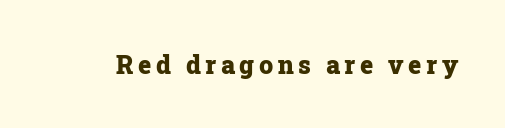
{"italic": "no", "bold": "yes", "underline": "no", "glyph_px": 25}
